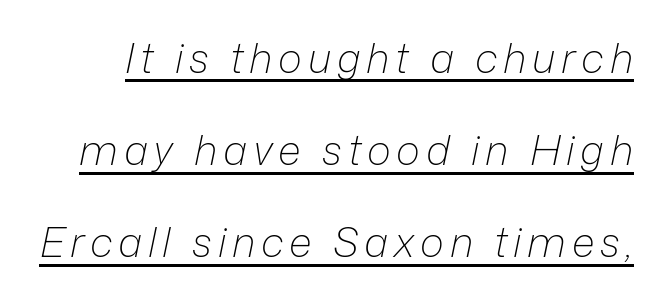
The image shows 41 px light type, italic (leaning right); set loose line spacing (2.25x), underlined; low stroke contrast and a medium x-height.
